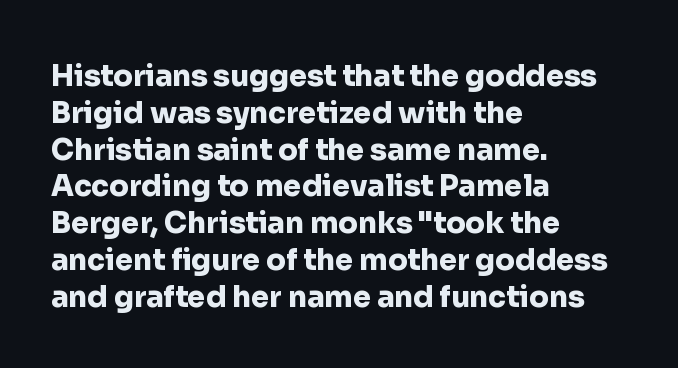
{"serif": "no", "italic": "no", "bold": "yes", "weight": "heavy", "width": "normal", "stroke_contrast": "low", "x_height": "medium", "monospaced": "no", "underline": "no", "align": "left", "line_spacing": "normal", "line_spacing_ratio": 1.27, "letter_spacing": "normal", "letter_spacing_em": 0.0, "glyph_px": 29}
